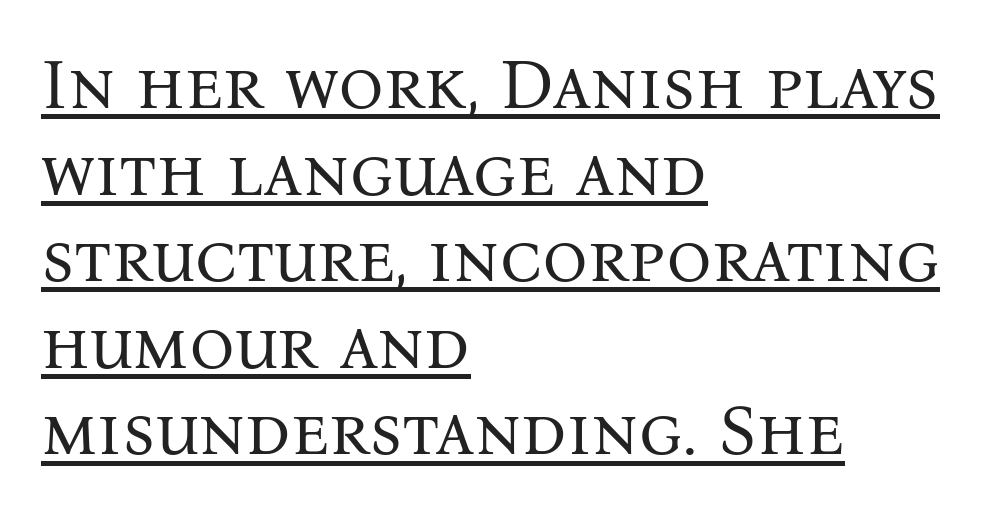
{"serif": "yes", "italic": "no", "bold": "no", "weight": "regular", "width": "normal", "stroke_contrast": "medium", "x_height": "medium", "monospaced": "no", "underline": "yes", "align": "left", "line_spacing_ratio": 1.22, "letter_spacing": "normal", "letter_spacing_em": 0.0, "glyph_px": 71}
